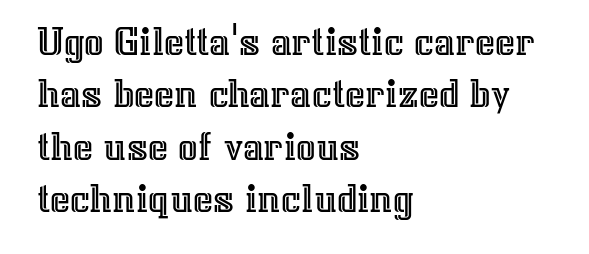
The image shows 43 px text type, upright; set left-aligned, line spacing 1.22x, normal letter spacing, not underlined; a medium x-height.
